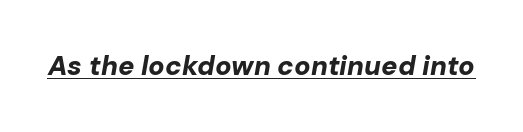
Heavy-handed strokes throughout: this text is bold. It's the slanting kind of type. This sample uses plain, unmodified letter spacing. This is underlined copy, the kind a proofreader might mark for attention.
